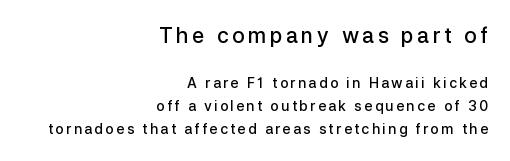
These two chunks differ in scale, with the top chunk taking the larger measure. Has an underline been added? It has not. One-word summary of the alignment: right. Does the lettering tilt? It doesn't — this is upright.
